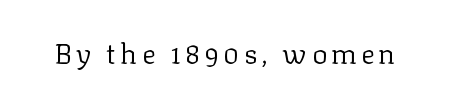
The image shows 28 px regular-weight serif type, upright; set not underlined; low stroke contrast and a medium x-height.
